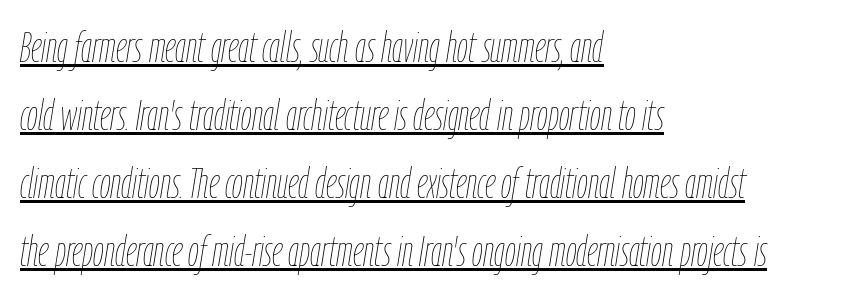
{"italic": "yes", "lean": "right", "slant_degrees": 9, "bold": "no", "weight": "thin", "width": "condensed", "stroke_contrast": "low", "x_height": "medium", "monospaced": "no", "underline": "yes", "align": "left", "line_spacing": "normal", "line_spacing_ratio": 1.58, "letter_spacing": "normal", "letter_spacing_em": 0.0, "glyph_px": 43}
